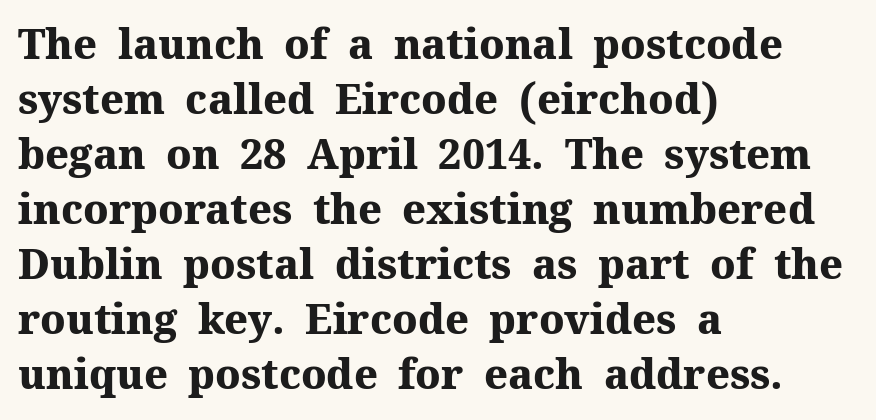
{"serif": "yes", "italic": "no", "bold": "yes", "weight": "heavy", "width": "normal", "stroke_contrast": "medium", "x_height": "medium", "monospaced": "no", "underline": "no", "align": "left", "line_spacing": "normal", "line_spacing_ratio": 1.34, "letter_spacing": "normal", "letter_spacing_em": 0.0, "glyph_px": 41}
